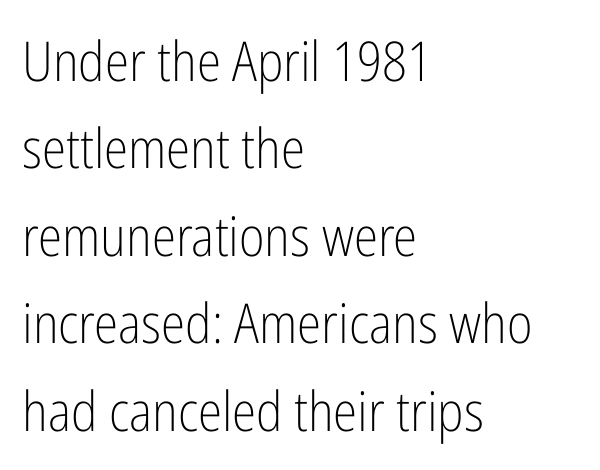
Q: Is the text bold? A: No.
Q: Is the text italic (slanted)? A: No, it is upright.
Q: Is the typeface a serif or a sans-serif typeface? A: Sans-serif.
Q: Is the text underlined? A: No.
Q: How is the paragraph aligned? A: Left-aligned.
Q: Is the spacing between letters normal or unusually wide? A: Normal.
Q: Is the spacing between lines tight, normal or loose? A: Normal.
Q: Width (condensed, normal, or wide)? A: Condensed.
Q: Stroke contrast? A: Low.
Q: x-height? A: Medium.
Q: Monospaced? A: No.
